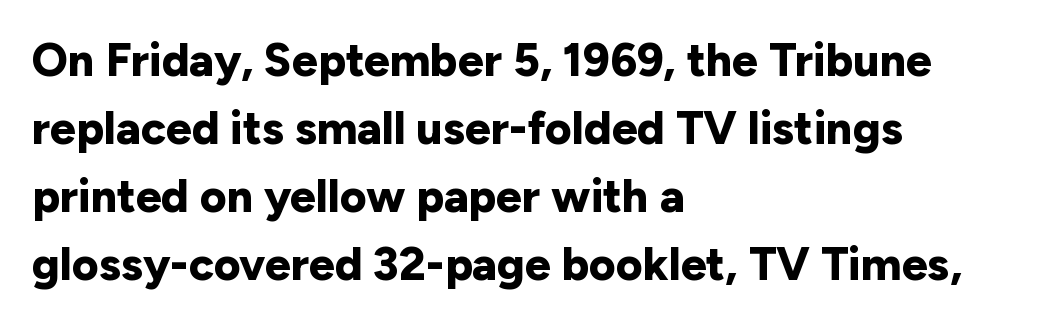
Each line starts at the same left margin while the right side varies. Do the characters align in a grid? No, the font is proportional. Stroke thickness is high; the sample reads as a true bold. You could call the tracking neutral — neither tight nor loose.
